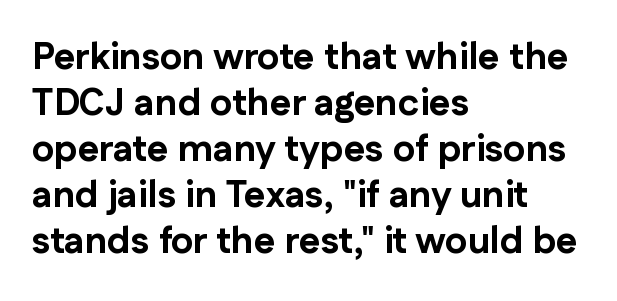
These lines are composed in type without serifs. You could not count columns in this text — the font is proportionally spaced. The paragraph has a hard left edge and a soft right edge. Standard letterfit; no display-style spreading of the glyphs. Emphasis by weight is at full strength: bold.
